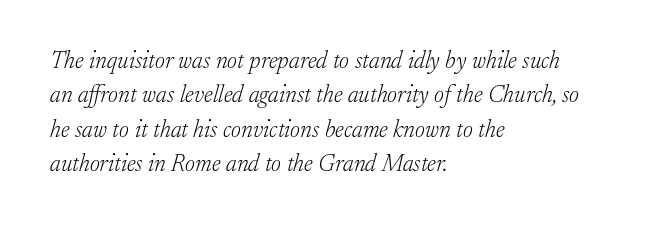
Q: Is the text bold? A: No.
Q: Is the text italic (slanted)? A: Yes, it leans right by about 17 degrees.
Q: Is the text underlined? A: No.
Q: How is the paragraph aligned? A: Left-aligned.
Q: Is the spacing between letters normal or unusually wide? A: Normal.
Q: Is the spacing between lines tight, normal or loose? A: Normal.
